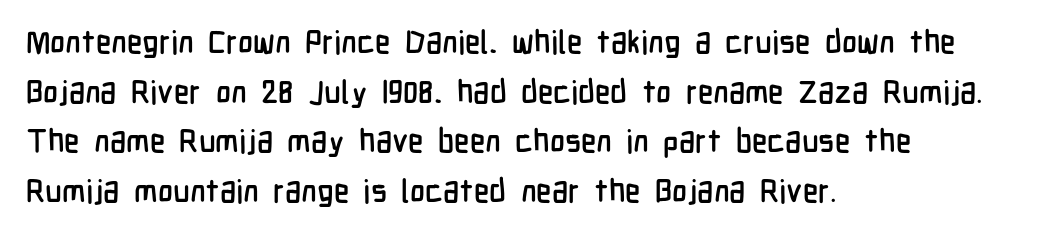
The image shows 32 px condensed sans-serif type, upright; set left-aligned, normal line spacing (1.55x), normal letter spacing, not underlined; low stroke contrast and a medium x-height.
